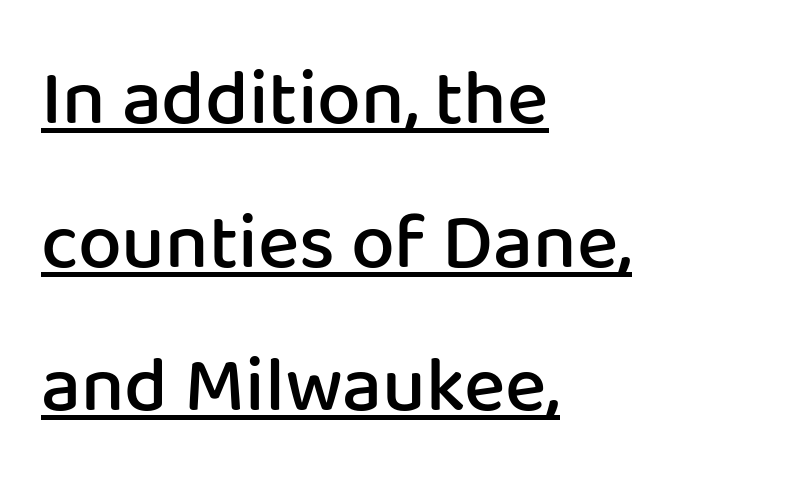
The image shows 78 px semibold sans-serif type, upright; set left-aligned, line spacing 1.84x, normal letter spacing, underlined; low stroke contrast and a medium x-height.
